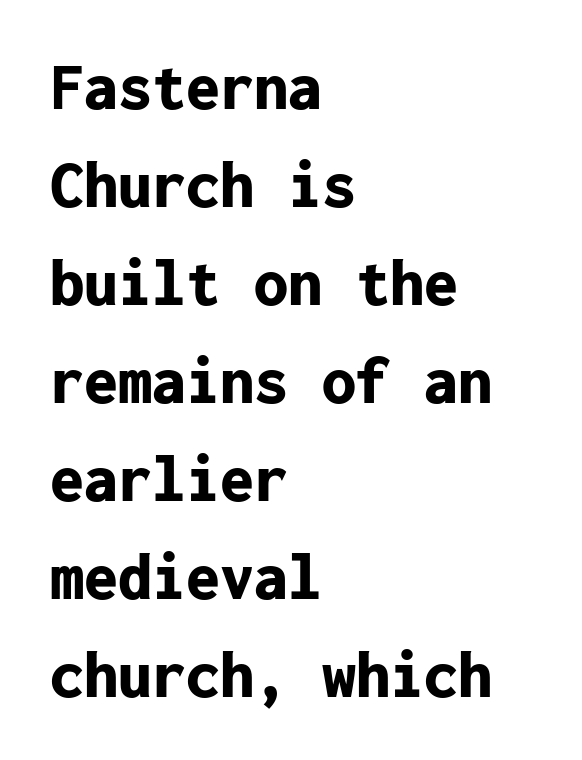
Q: Is the text bold? A: Yes.
Q: Is the text italic (slanted)? A: No, it is upright.
Q: Is the typeface a serif or a sans-serif typeface? A: Sans-serif.
Q: Is the text underlined? A: No.
Q: How is the paragraph aligned? A: Left-aligned.
Q: Is the spacing between letters normal or unusually wide? A: Normal.
Q: Is the spacing between lines tight, normal or loose? A: Normal.
Q: Width (condensed, normal, or wide)? A: Normal.
Q: Stroke contrast? A: Low.
Q: x-height? A: Medium.
Q: Monospaced? A: Yes.
